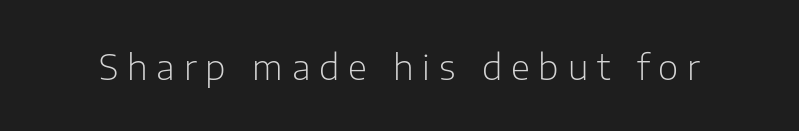
Compared with typical body copy, the letter spacing here is much looser. Proportional: the letters do not fall into vertical columns. Bold? No — there's no thickening of the strokes. Has an underline been added? It has not. In terms of posture, this sample is upright.
